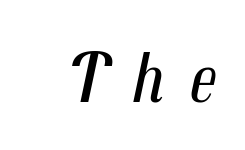
The image shows 72 px regular-weight, condensed type, italic (leaning right); set unusually wide letter spacing (+0.33 em), not underlined; medium stroke contrast and a medium x-height.
